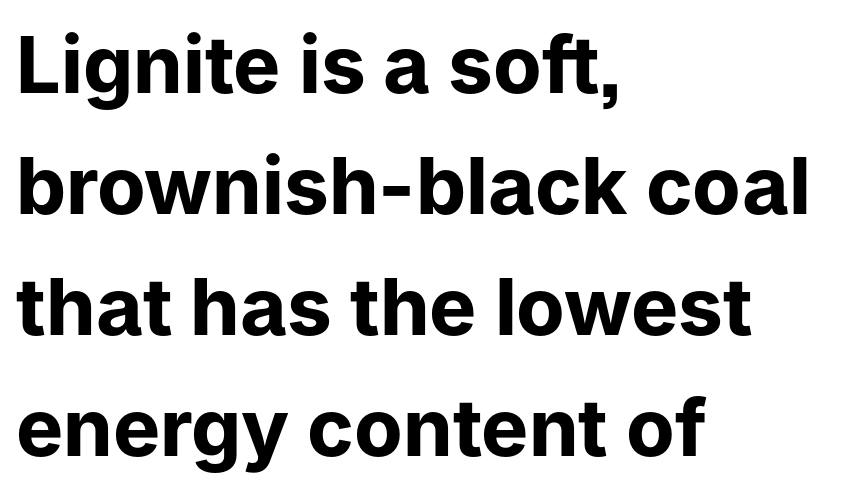
{"serif": "no", "italic": "no", "bold": "yes", "weight": "bold", "width": "normal", "stroke_contrast": "low", "x_height": "medium", "monospaced": "no", "underline": "no", "align": "left", "line_spacing": "normal", "line_spacing_ratio": 1.53, "letter_spacing": "normal", "letter_spacing_em": 0.0, "glyph_px": 79}
